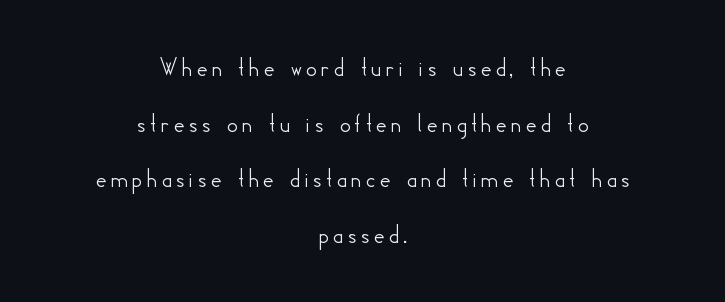
{"serif": "no", "italic": "no", "width": "normal", "stroke_contrast": "low", "x_height": "small", "monospaced": "no", "underline": "no", "align": "center", "line_spacing": "loose", "line_spacing_ratio": 1.99, "glyph_px": 28}
